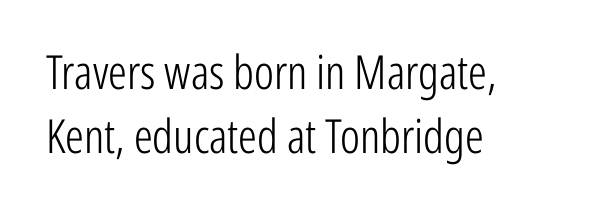
The image shows 47 px light, condensed sans-serif type, upright; set left-aligned, normal line spacing (1.37x), normal letter spacing, not underlined; low stroke contrast and a medium x-height.
